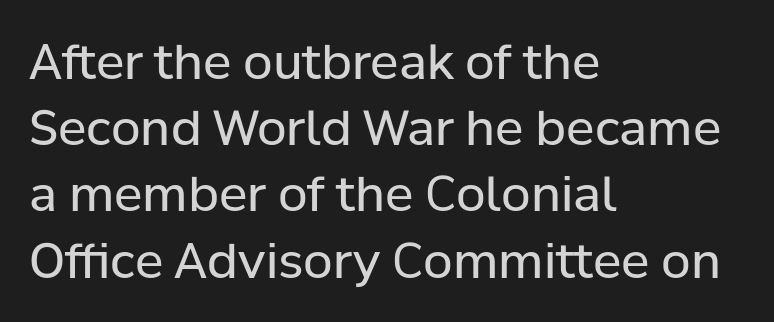
{"serif": "no", "italic": "no", "bold": "no", "weight": "regular", "width": "normal", "stroke_contrast": "low", "x_height": "medium", "monospaced": "no", "underline": "no", "align": "left", "line_spacing": "normal", "line_spacing_ratio": 1.38, "letter_spacing": "normal", "letter_spacing_em": 0.0, "glyph_px": 48}
